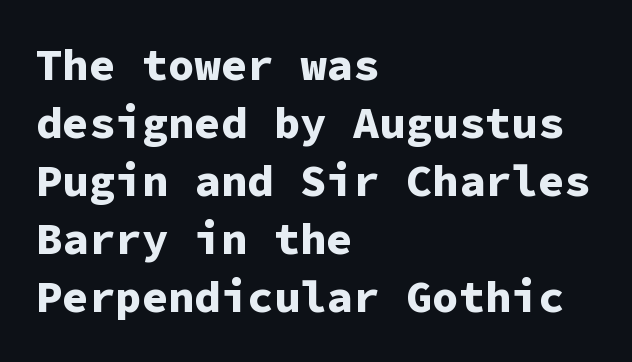
Rows of type keep a routine distance in the vertical direction. Examine the stroke ends and you'll find no serifs. Beneath every word, the page is bare. Is there any slant? The stems are plumb. Words appear dense and cohesive because spacing is normal.
